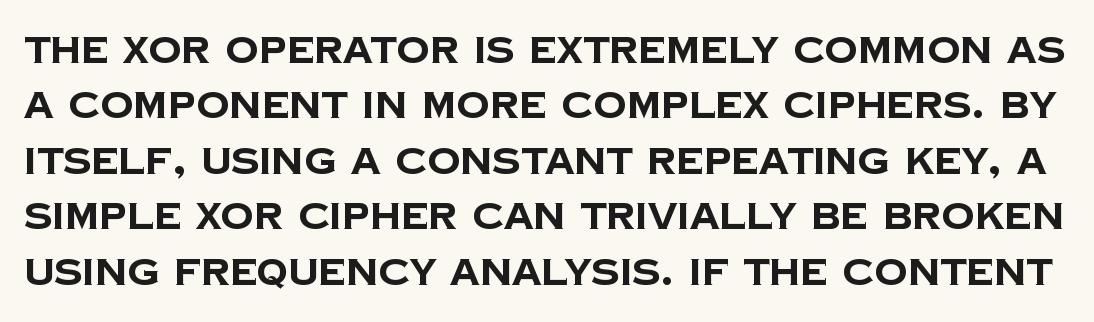
{"serif": "no", "bold": "yes", "weight": "bold", "width": "normal", "stroke_contrast": "low", "x_height": "large", "monospaced": "no", "underline": "no", "line_spacing": "normal", "line_spacing_ratio": 1.5, "letter_spacing": "normal", "letter_spacing_em": 0.0, "glyph_px": 37}
